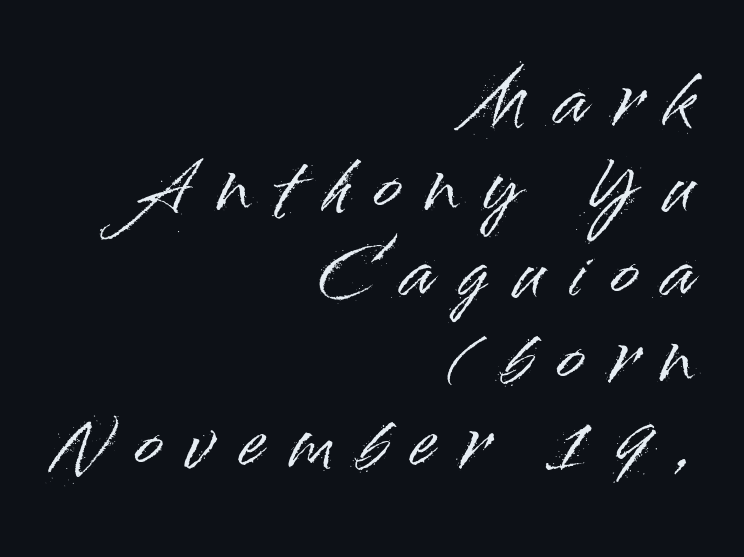
Vertically, the passage feels balanced, rows spaced as you'd expect. No feet cap the strokes, marking this as sans-serif type. Each letter keeps its own natural width here, so spacing adapts to shape. The horizontal fit of the characters is loose and conspicuously gappy.
